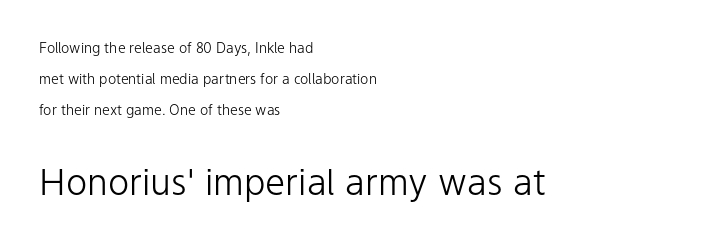
Words appear dense and cohesive because spacing is normal. Think of a printed novel: that variable character pitch is what you see here. Decoration check: the copy has no underline. Tall strokes in this sample are plumb rather than angled. Reading down the block, your eye returns to a fixed left position each line. Serifs: no, the terminals of the letterforms are clean.
